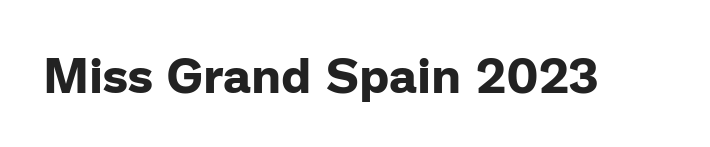
Q: Is the text bold? A: Yes.
Q: Is the text italic (slanted)? A: No, it is upright.
Q: Is the typeface a serif or a sans-serif typeface? A: Sans-serif.
Q: Is the text underlined? A: No.
Q: Is the spacing between letters normal or unusually wide? A: Normal.
Q: Width (condensed, normal, or wide)? A: Normal.
Q: Stroke contrast? A: Low.
Q: x-height? A: Medium.
Q: Monospaced? A: No.
